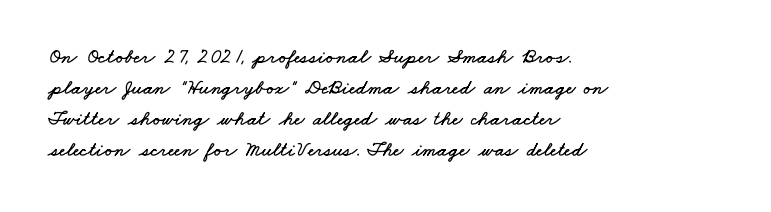
Rule under the text: the space is simply empty. Nobody touched the tracking dial on this one. Successive baselines arrive at the customary interval. Caption: multi-line text, flush left, ragged right.
